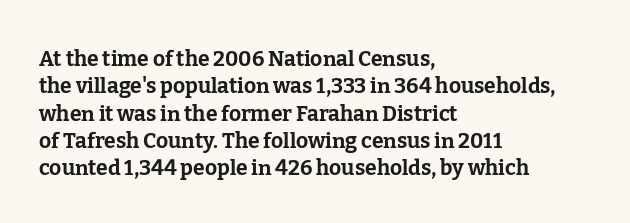
Q: Is the text bold? A: Yes.
Q: Is the text italic (slanted)? A: No, it is upright.
Q: Is the text underlined? A: No.
Q: How is the paragraph aligned? A: Left-aligned.
Q: Is the spacing between letters normal or unusually wide? A: Normal.
Q: Is the spacing between lines tight, normal or loose? A: Normal.
